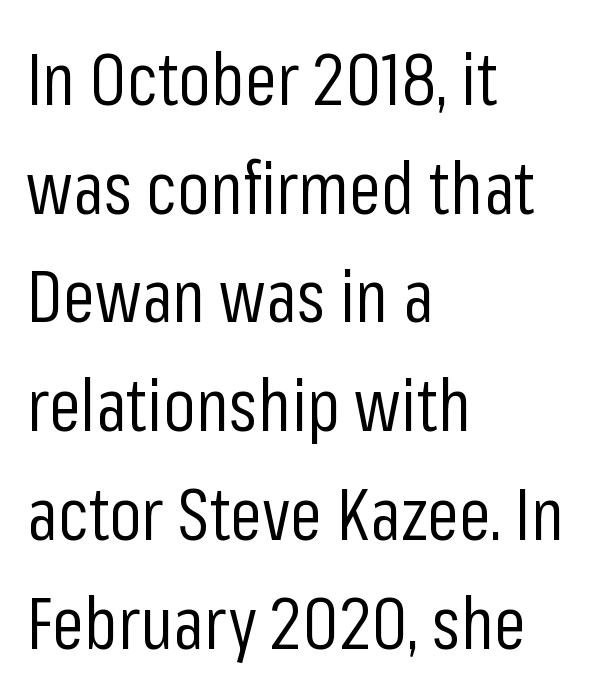
The image shows 72 px regular-weight, condensed sans-serif type, upright; set left-aligned, normal line spacing (1.51x), normal letter spacing, not underlined; low stroke contrast and a medium x-height.
